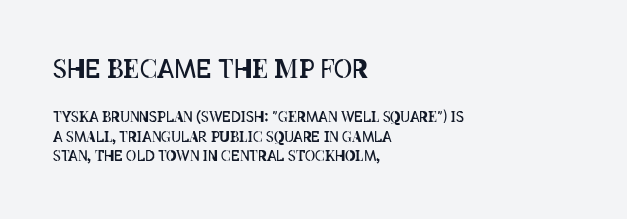
Q: Is the text bold? A: No.
Q: Is the text italic (slanted)? A: No, it is upright.
Q: Is the text underlined? A: No.
Q: How is the paragraph aligned? A: Left-aligned.
Q: Is the spacing between letters normal or unusually wide? A: Normal.
Q: Is the spacing between lines tight, normal or loose? A: Normal.
Q: Which block of text is set in a larger size, the first (top) or the second (bottom)? A: The first (top) one.
